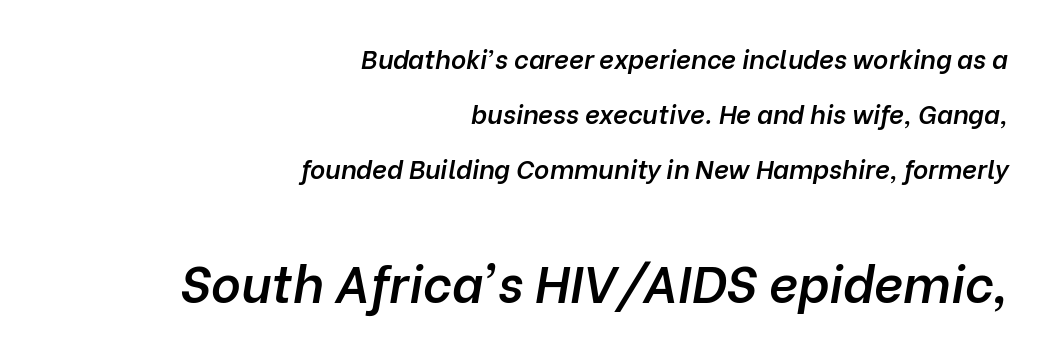
Proportional: the letters do not fall into vertical columns. These lines keep a tight, regular rhythm from letter to letter. The block of text is sparse from top to bottom, with ample space between rows. The sample has been set in demibold, a notch under bold. The font's italic variant was chosen for this text. Compared with a flush-left layout, this one pins lines to the opposite, right side.
